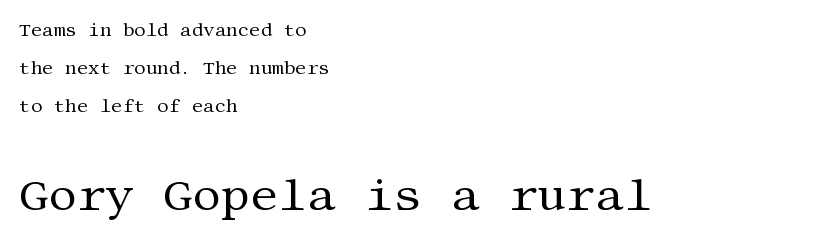
{"serif": "yes", "italic": "no", "bold": "no", "weight": "regular", "width": "normal", "stroke_contrast": "medium", "x_height": "large", "underline": "no", "align": "left", "line_spacing": "loose", "line_spacing_ratio": 2.11, "letter_spacing": "normal", "letter_spacing_em": 0.0, "larger_block": "second", "size_ratio": 2.5, "glyph_px": 45}
